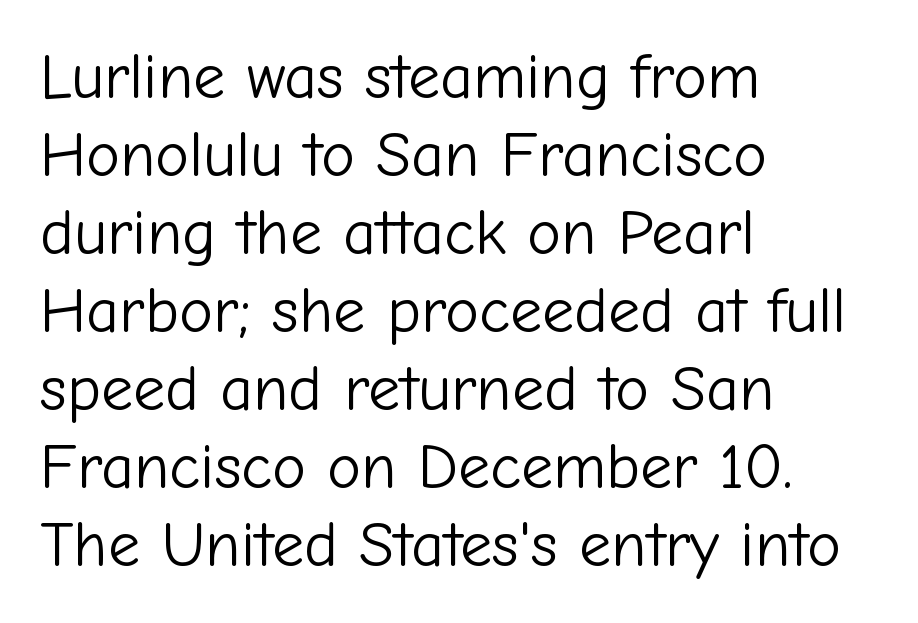
The image shows 64 px light sans-serif type, upright; set left-aligned, line spacing 1.22x, normal letter spacing, not underlined; low stroke contrast and a medium x-height.
